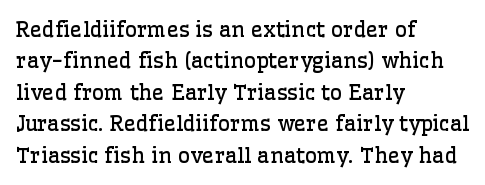
Q: Is the text bold? A: No.
Q: Is the text italic (slanted)? A: No, it is upright.
Q: Is the text underlined? A: No.
Q: How is the paragraph aligned? A: Left-aligned.
Q: Is the spacing between letters normal or unusually wide? A: Normal.
Q: Is the spacing between lines tight, normal or loose? A: Normal.
